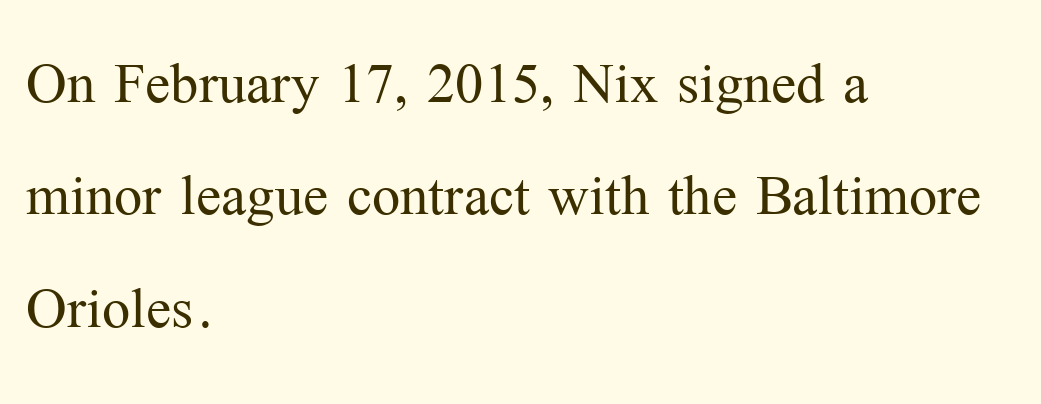
Q: Is the text bold? A: No.
Q: Is the text italic (slanted)? A: No, it is upright.
Q: Is the typeface a serif or a sans-serif typeface? A: Serif.
Q: Is the text underlined? A: No.
Q: How is the paragraph aligned? A: Left-aligned.
Q: Is the spacing between letters normal or unusually wide? A: Normal.
Q: Is the spacing between lines tight, normal or loose? A: Normal.
Q: Width (condensed, normal, or wide)? A: Normal.
Q: Stroke contrast? A: Medium.
Q: x-height? A: Medium.
Q: Monospaced? A: No.
